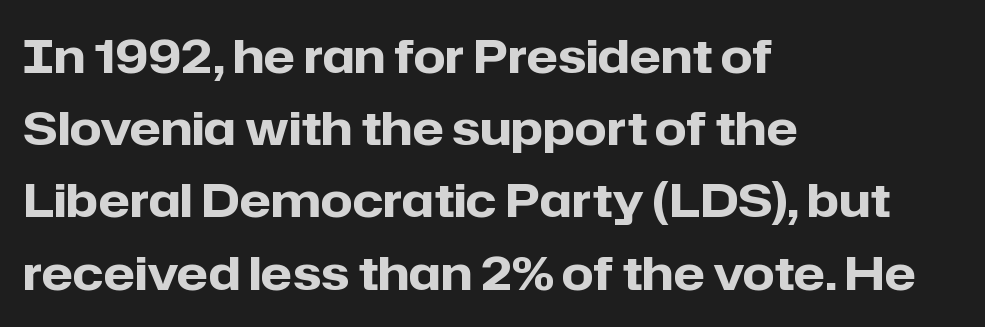
The image shows 46 px heavy sans-serif type, upright; set left-aligned, normal line spacing (1.57x), normal letter spacing, not underlined; low stroke contrast and a medium x-height.
